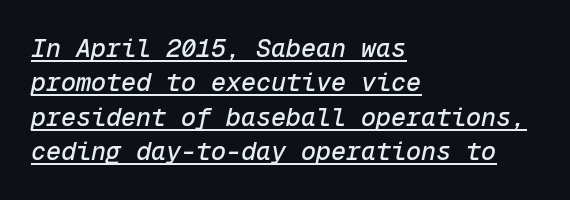
{"italic": "yes", "lean": "right", "slant_degrees": 12, "underline": "yes", "align": "left", "line_spacing": "normal", "line_spacing_ratio": 1.38, "letter_spacing": "normal", "letter_spacing_em": 0.0, "glyph_px": 25}
